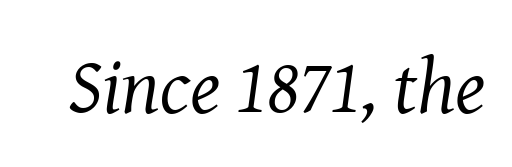
{"serif": "yes", "italic": "yes", "lean": "right", "slant_degrees": 8, "bold": "no", "weight": "regular", "width": "normal", "stroke_contrast": "medium", "x_height": "medium", "monospaced": "no", "underline": "no", "letter_spacing": "normal", "letter_spacing_em": 0.0, "glyph_px": 78}
